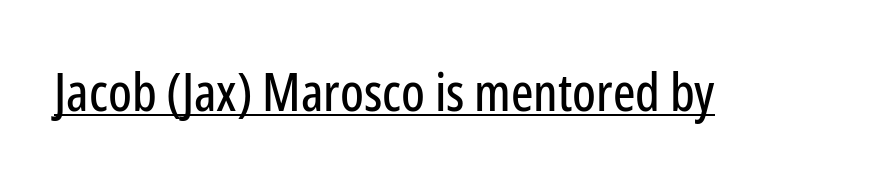
Q: Is the text italic (slanted)? A: No, it is upright.
Q: Is the typeface a serif or a sans-serif typeface? A: Sans-serif.
Q: Is the text underlined? A: Yes.
Q: Is the spacing between letters normal or unusually wide? A: Normal.
Q: Width (condensed, normal, or wide)? A: Condensed.
Q: Stroke contrast? A: Low.
Q: x-height? A: Medium.
Q: Monospaced? A: No.
